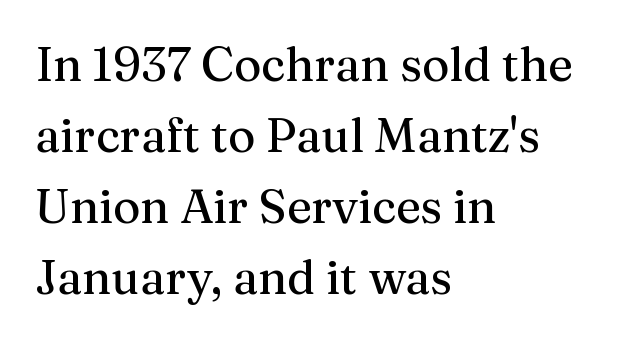
Q: Is the text italic (slanted)? A: No, it is upright.
Q: Is the typeface a serif or a sans-serif typeface? A: Serif.
Q: Is the text underlined? A: No.
Q: How is the paragraph aligned? A: Left-aligned.
Q: Is the spacing between letters normal or unusually wide? A: Normal.
Q: Is the spacing between lines tight, normal or loose? A: Normal.
Q: Width (condensed, normal, or wide)? A: Normal.
Q: Stroke contrast? A: Medium.
Q: x-height? A: Medium.
Q: Monospaced? A: No.
